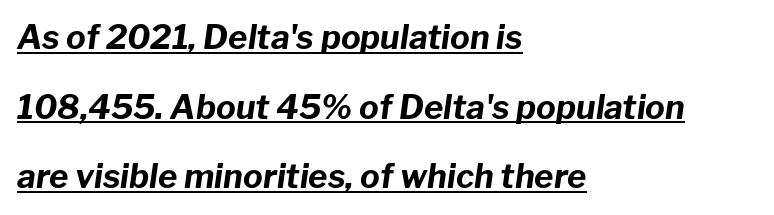
Q: Is the text bold? A: Yes.
Q: Is the text italic (slanted)? A: Yes, it leans right by about 8 degrees.
Q: Is the text underlined? A: Yes.
Q: How is the paragraph aligned? A: Left-aligned.
Q: Is the spacing between letters normal or unusually wide? A: Normal.
Q: Is the spacing between lines tight, normal or loose? A: Loose.
Q: Width (condensed, normal, or wide)? A: Normal.
Q: Stroke contrast? A: Low.
Q: x-height? A: Medium.
Q: Monospaced? A: No.
